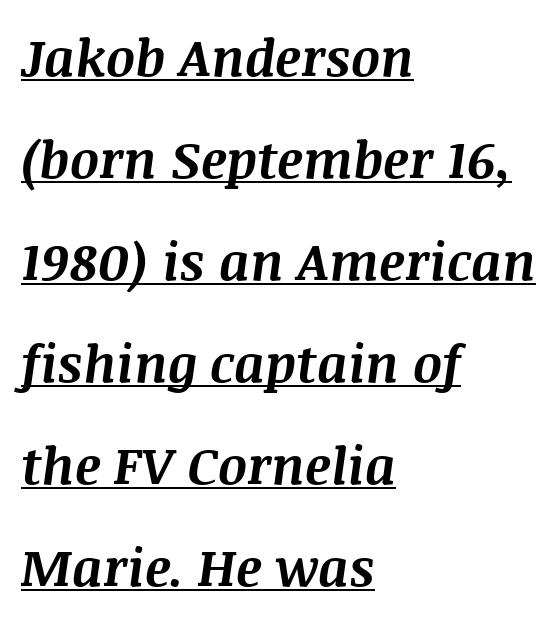
What decoration does the sample have? An underline. Compared with typical paragraphs, the rows here are farther apart. Teacher's note: observe the even left margin — that is flush-left alignment. These lines were composed using italics. Heft: maximum for text — a bold. Think of a printed novel: that variable character pitch is what you see here.
